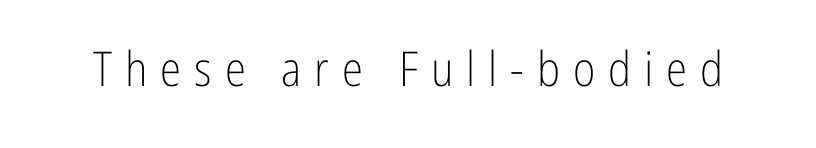
Q: Is the text bold? A: No.
Q: Is the text italic (slanted)? A: No, it is upright.
Q: Is the typeface a serif or a sans-serif typeface? A: Sans-serif.
Q: Is the text underlined? A: No.
Q: Is the spacing between letters normal or unusually wide? A: Unusually wide.
Q: Width (condensed, normal, or wide)? A: Condensed.
Q: Stroke contrast? A: Low.
Q: x-height? A: Medium.
Q: Monospaced? A: No.
